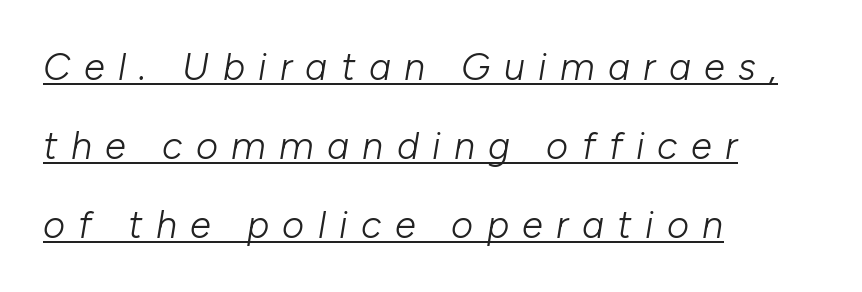
The image shows 38 px light type, italic (leaning right); set left-aligned, loose line spacing (2.08x), unusually wide letter spacing (+0.35 em), underlined; low stroke contrast and a medium x-height.
